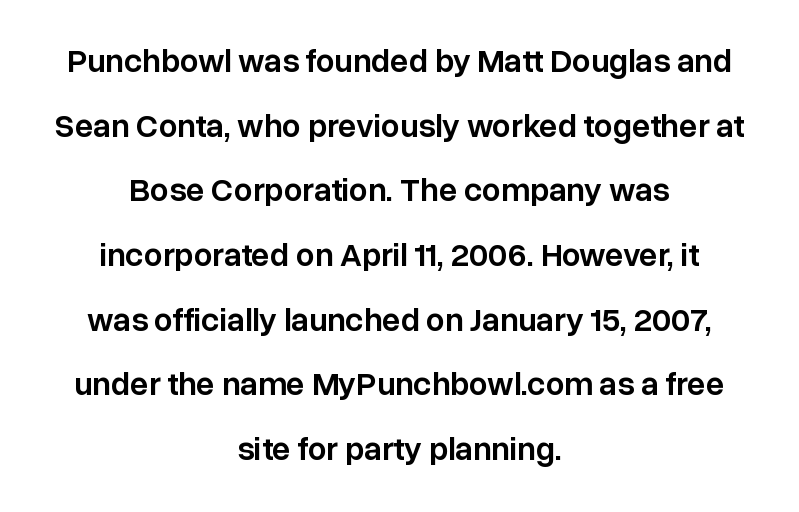
The text was rendered using a sans face with plain stroke endings. Type without underlining. Stems and bowls a touch heavier than normal — semibold. The paragraph has two soft edges and a firm central axis.
